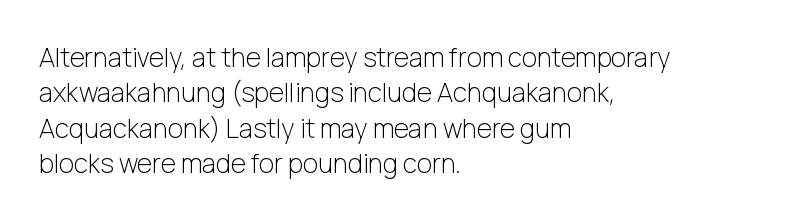
Q: Is the text bold? A: No.
Q: Is the text italic (slanted)? A: No, it is upright.
Q: Is the text underlined? A: No.
Q: How is the paragraph aligned? A: Left-aligned.
Q: Is the spacing between letters normal or unusually wide? A: Normal.
Q: Is the spacing between lines tight, normal or loose? A: Normal.
